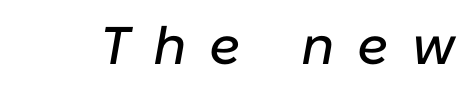
Q: Is the text italic (slanted)? A: Yes, it leans right by about 10 degrees.
Q: Is the text underlined? A: No.
Q: Is the spacing between letters normal or unusually wide? A: Unusually wide.
Q: Width (condensed, normal, or wide)? A: Normal.
Q: Stroke contrast? A: Low.
Q: x-height? A: Medium.
Q: Monospaced? A: No.
